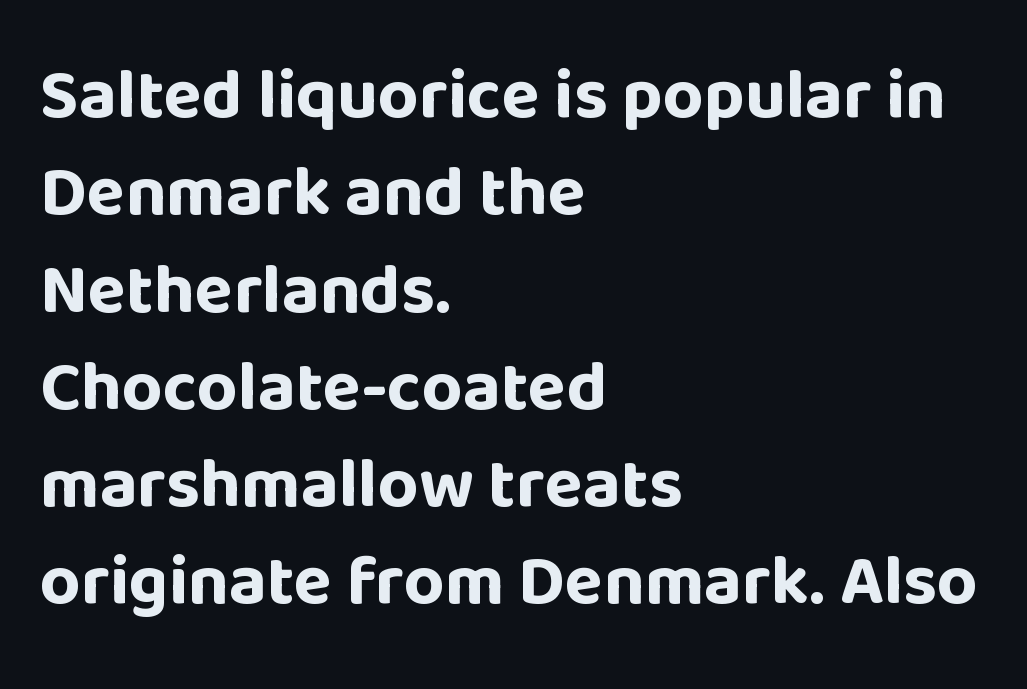
The image shows 71 px bold sans-serif type, upright; set left-aligned, normal line spacing (1.37x), normal letter spacing, not underlined; low stroke contrast and a large x-height.
